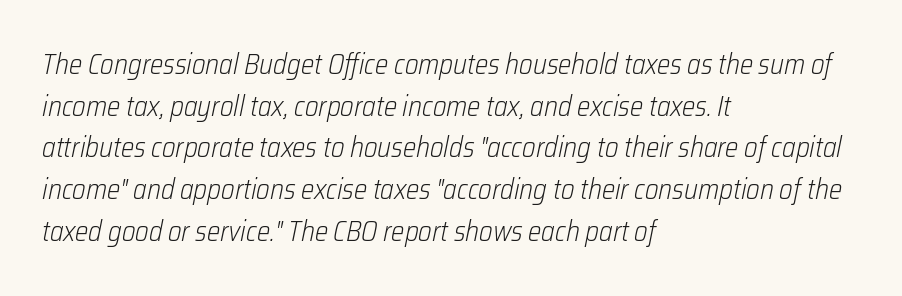
{"italic": "yes", "lean": "right", "slant_degrees": 12, "bold": "no", "weight": "light", "width": "condensed", "stroke_contrast": "low", "x_height": "medium", "monospaced": "no", "underline": "no", "align": "left", "line_spacing": "normal", "line_spacing_ratio": 1.49, "letter_spacing": "normal", "letter_spacing_em": 0.0, "glyph_px": 28}
